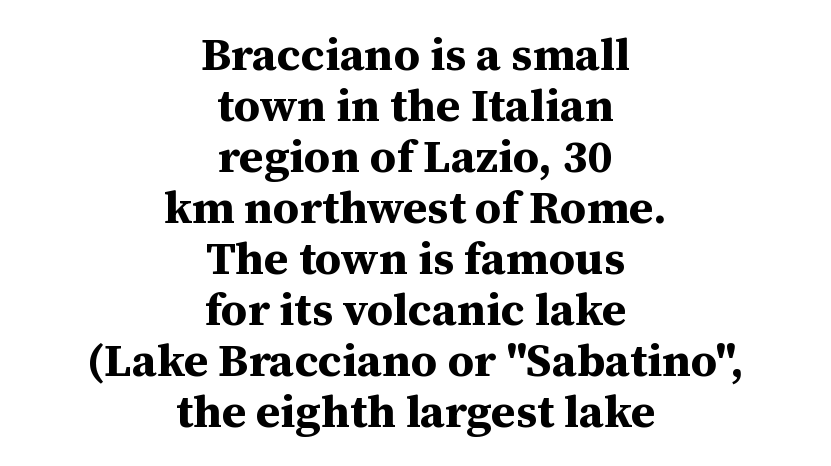
The image shows 46 px bold serif type, upright; set centered, tight line spacing (1.11x), normal letter spacing, not underlined; medium stroke contrast and a medium x-height.
